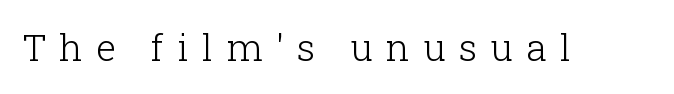
Q: Is the text bold? A: No.
Q: Is the text italic (slanted)? A: No, it is upright.
Q: Is the typeface a serif or a sans-serif typeface? A: Serif.
Q: Is the text underlined? A: No.
Q: Is the spacing between letters normal or unusually wide? A: Unusually wide.
Q: Width (condensed, normal, or wide)? A: Normal.
Q: Stroke contrast? A: Low.
Q: x-height? A: Medium.
Q: Monospaced? A: No.
